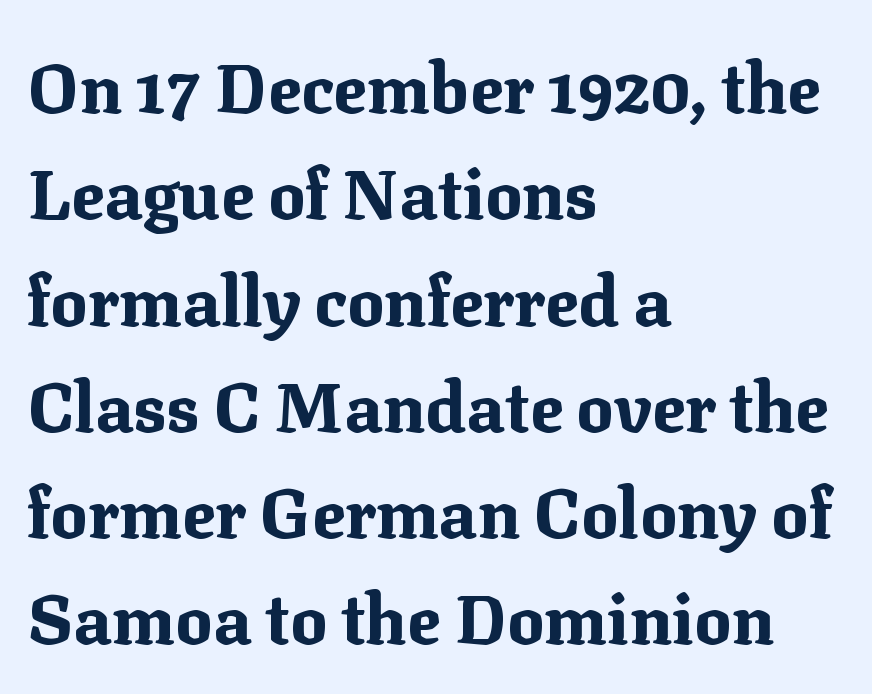
Notice how the passage keeps a crisp vertical edge on the left only. Heavy, bold letterforms. Notice how the stems are strictly vertical — no italics here. The type is set solid horizontally, with unmodified tracking. Spacing verdict: proportional, widths tailored to each character.
